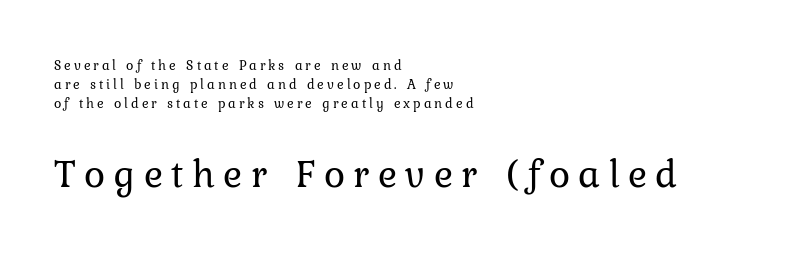
{"italic": "no", "bold": "no", "weight": "regular", "width": "normal", "stroke_contrast": "low", "x_height": "medium", "monospaced": "no", "underline": "no", "align": "left", "line_spacing": "normal", "line_spacing_ratio": 1.34, "letter_spacing": "wide", "letter_spacing_em": 0.21, "larger_block": "second", "size_ratio": 2.86, "glyph_px": 40}
